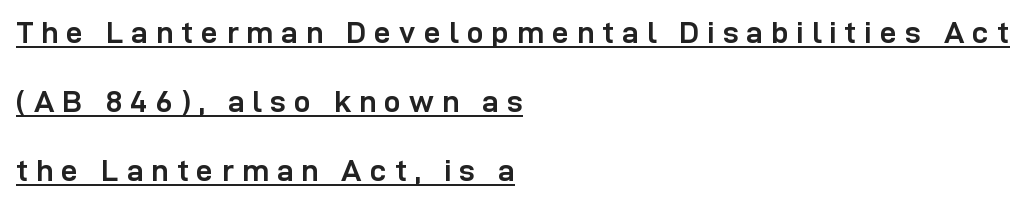
{"serif": "no", "italic": "no", "bold": "yes", "weight": "semibold", "width": "normal", "stroke_contrast": "low", "x_height": "medium", "monospaced": "no", "underline": "yes", "align": "left", "line_spacing": "loose", "line_spacing_ratio": 2.3, "letter_spacing": "wide", "letter_spacing_em": 0.27, "glyph_px": 30}
